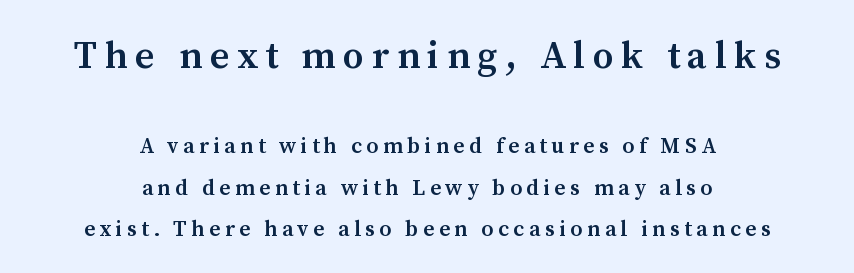
Q: Is the text bold? A: Semi-bold.
Q: Is the text italic (slanted)? A: No, it is upright.
Q: Is the typeface a serif or a sans-serif typeface? A: Serif.
Q: Is the text underlined? A: No.
Q: How is the paragraph aligned? A: Centered.
Q: Is the spacing between letters normal or unusually wide? A: Unusually wide.
Q: Which block of text is set in a larger size, the first (top) or the second (bottom)? A: The first (top) one.
Q: Width (condensed, normal, or wide)? A: Normal.
Q: Stroke contrast? A: Medium.
Q: x-height? A: Medium.
Q: Monospaced? A: No.
